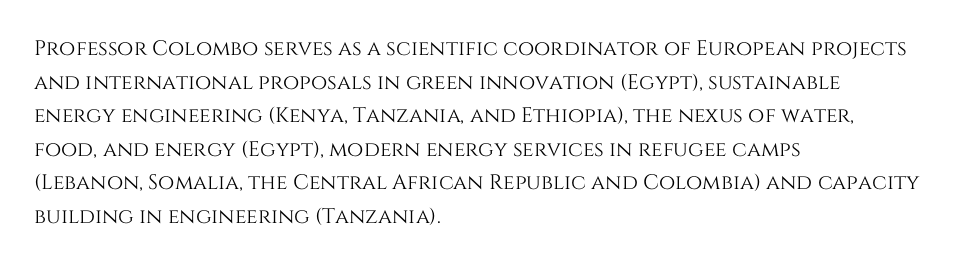
Q: Is the text italic (slanted)? A: No, it is upright.
Q: Is the text underlined? A: No.
Q: How is the paragraph aligned? A: Left-aligned.
Q: Is the spacing between letters normal or unusually wide? A: Normal.
Q: Is the spacing between lines tight, normal or loose? A: Normal.
